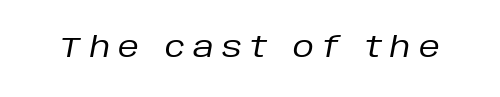
This sample uses an oblique cut, with every glyph tilted off the vertical. The gaps between neighbouring characters are conspicuously large. The letterforms sit at book weight or below. Words float on clear page, feet unadorned.
